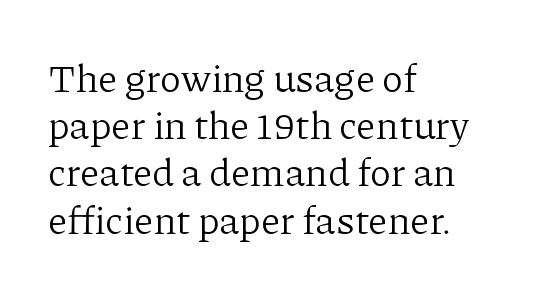
Classification — serif. The font sits on the lighter half of the weight spectrum, regular included. Descenders are the only things crossing below the line. Is this a fixed-width face? No — the glyphs have proportional, varying widths. Visually the block forms a straight wall on the left and a jagged coastline on the right.
